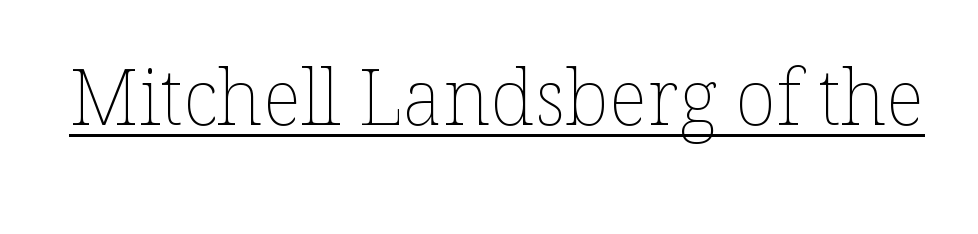
Q: Is the text bold? A: No.
Q: Is the text italic (slanted)? A: No, it is upright.
Q: Is the text underlined? A: Yes.
Q: Is the spacing between letters normal or unusually wide? A: Normal.
Q: Width (condensed, normal, or wide)? A: Normal.
Q: Stroke contrast? A: Low.
Q: x-height? A: Medium.
Q: Monospaced? A: No.
